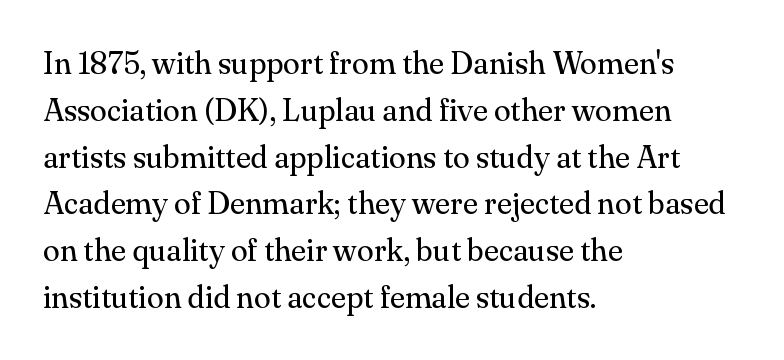
{"serif": "yes", "italic": "no", "bold": "no", "weight": "regular", "width": "normal", "stroke_contrast": "medium", "x_height": "small", "monospaced": "no", "underline": "no", "align": "left", "line_spacing": "normal", "line_spacing_ratio": 1.51, "letter_spacing": "normal", "letter_spacing_em": 0.0, "glyph_px": 31}
